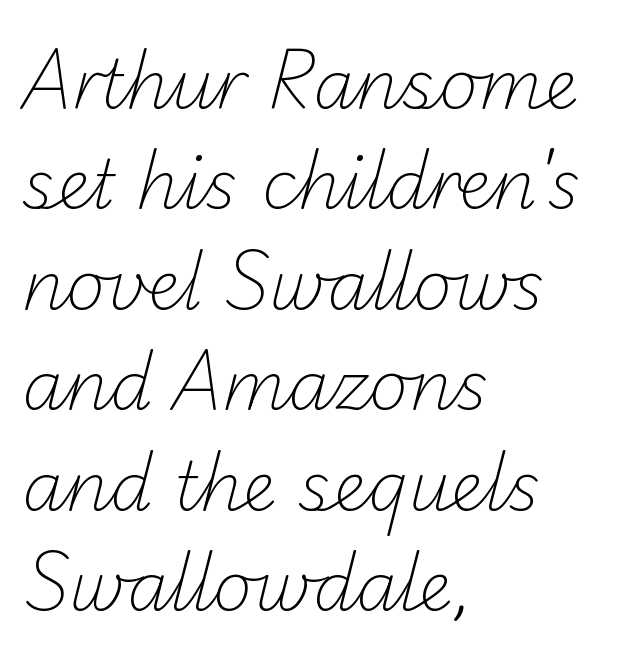
The rendering uses natural spacing where letterforms have individual widths. Baseline-to-baseline distance is the conventional proportion of letter height. Think standard paragraph weight, or any step lighter than that. Rule under the text: the space is simply empty.
